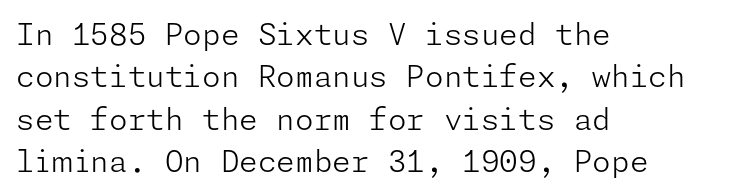
Nothing heavy about these letters — not bold at all. The type is set solid horizontally, with unmodified tracking. Each new line begins a customary step beneath the previous one. No italicization has been applied; the sample stays upright.
